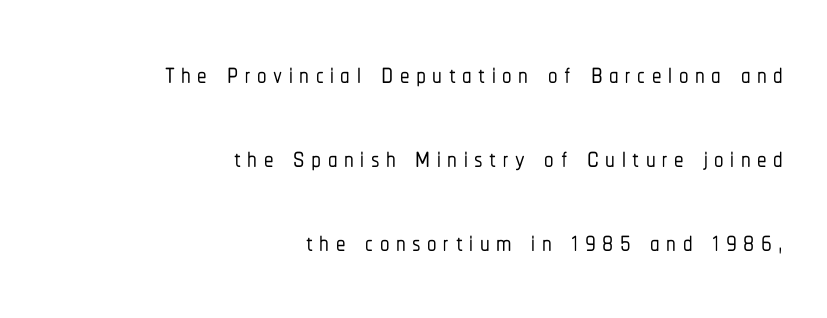
Q: Is the text italic (slanted)? A: No, it is upright.
Q: Is the typeface a serif or a sans-serif typeface? A: Sans-serif.
Q: Is the text underlined? A: No.
Q: How is the paragraph aligned? A: Right-aligned.
Q: Is the spacing between lines tight, normal or loose? A: Loose.
Q: Width (condensed, normal, or wide)? A: Condensed.
Q: Stroke contrast? A: Low.
Q: x-height? A: Medium.
Q: Monospaced? A: No.
